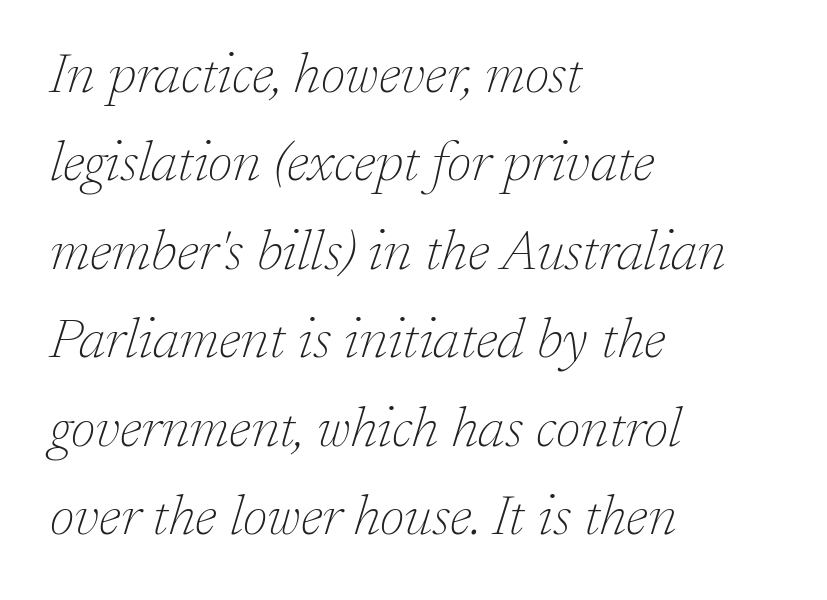
Casual observation: everything's shoved over to the left. Stems and bowls with no extra thickness — not bold. Clear beneath every line of the passage. The letters are slanted; this is an italic face.
